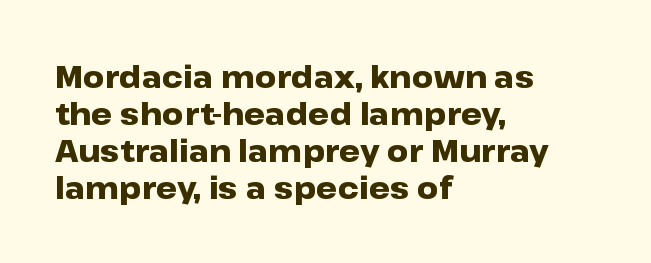
Q: Is the text bold? A: Yes.
Q: Is the text italic (slanted)? A: No, it is upright.
Q: Is the typeface a serif or a sans-serif typeface? A: Sans-serif.
Q: Is the text underlined? A: No.
Q: How is the paragraph aligned? A: Left-aligned.
Q: Is the spacing between letters normal or unusually wide? A: Normal.
Q: Width (condensed, normal, or wide)? A: Wide.
Q: Stroke contrast? A: Low.
Q: x-height? A: Medium.
Q: Monospaced? A: No.
